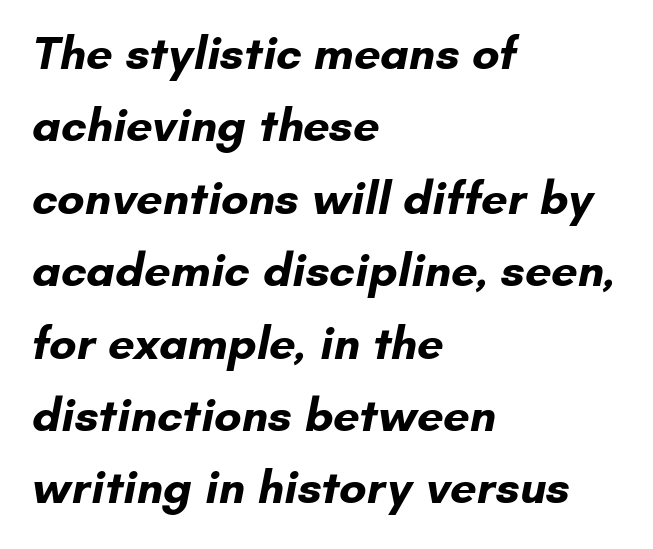
Q: Is the text bold? A: Yes.
Q: Is the typeface a serif or a sans-serif typeface? A: Sans-serif.
Q: Is the text underlined? A: No.
Q: How is the paragraph aligned? A: Left-aligned.
Q: Is the spacing between letters normal or unusually wide? A: Normal.
Q: Is the spacing between lines tight, normal or loose? A: Normal.
Q: Width (condensed, normal, or wide)? A: Normal.
Q: Stroke contrast? A: Low.
Q: x-height? A: Small.
Q: Monospaced? A: No.
